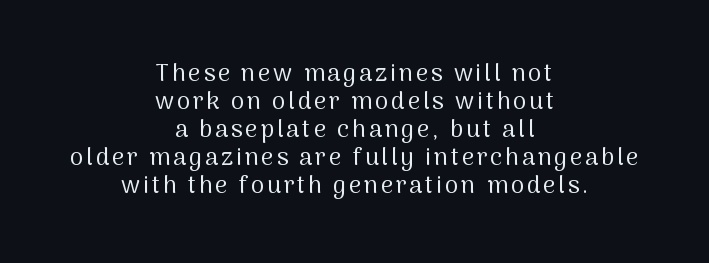
{"italic": "no", "bold": "no", "underline": "no", "align": "center", "line_spacing_ratio": 1.17, "glyph_px": 24}
